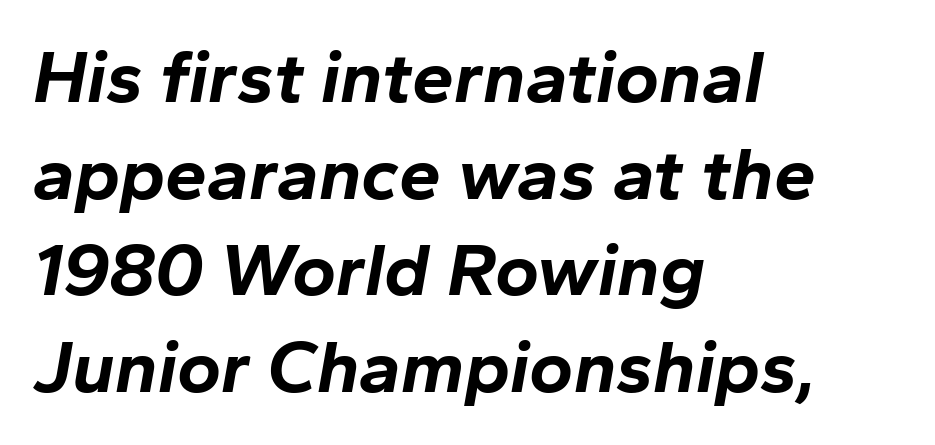
Q: Is the text bold? A: Yes.
Q: Is the text italic (slanted)? A: Yes, it leans right by about 10 degrees.
Q: Is the text underlined? A: No.
Q: How is the paragraph aligned? A: Left-aligned.
Q: Is the spacing between letters normal or unusually wide? A: Normal.
Q: Is the spacing between lines tight, normal or loose? A: Normal.
Q: Width (condensed, normal, or wide)? A: Normal.
Q: Stroke contrast? A: Low.
Q: x-height? A: Medium.
Q: Monospaced? A: No.
